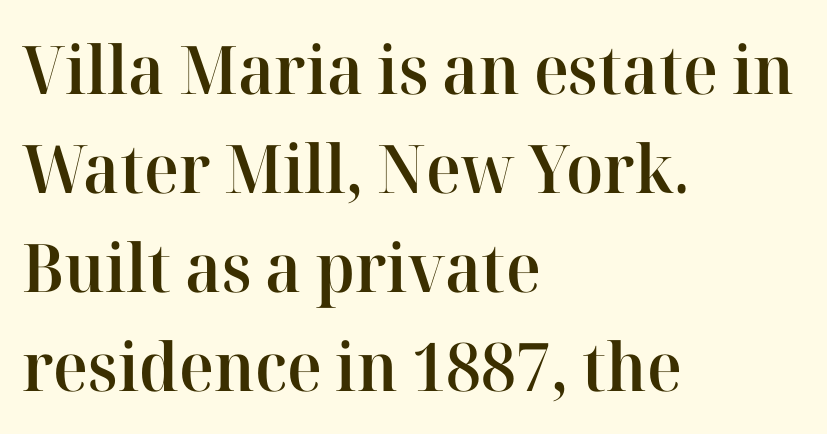
Q: Is the text bold? A: Semi-bold.
Q: Is the text italic (slanted)? A: No, it is upright.
Q: Is the typeface a serif or a sans-serif typeface? A: Serif.
Q: Is the text underlined? A: No.
Q: How is the paragraph aligned? A: Left-aligned.
Q: Is the spacing between letters normal or unusually wide? A: Normal.
Q: Is the spacing between lines tight, normal or loose? A: Normal.
Q: Width (condensed, normal, or wide)? A: Normal.
Q: Stroke contrast? A: High.
Q: x-height? A: Medium.
Q: Monospaced? A: No.
